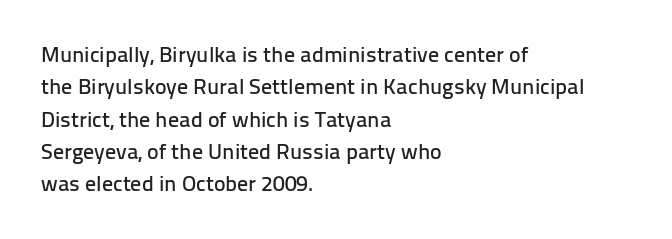
The image shows 22 px text type, upright; set left-aligned, normal line spacing (1.47x), normal letter spacing, not underlined.
